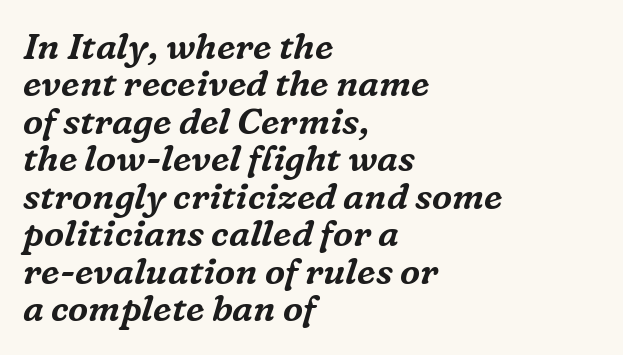
The image shows 36 px serif type, italic (leaning right); set left-aligned, tight line spacing (1.04x), normal letter spacing, not underlined; medium stroke contrast and a medium x-height.
